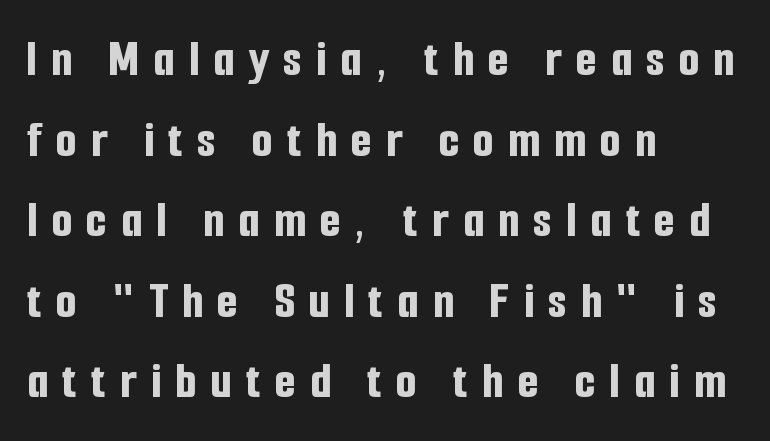
Q: Is the text bold? A: Yes.
Q: Is the text italic (slanted)? A: No, it is upright.
Q: Is the typeface a serif or a sans-serif typeface? A: Sans-serif.
Q: Is the text underlined? A: No.
Q: How is the paragraph aligned? A: Left-aligned.
Q: Is the spacing between letters normal or unusually wide? A: Unusually wide.
Q: Is the spacing between lines tight, normal or loose? A: Normal.
Q: Width (condensed, normal, or wide)? A: Condensed.
Q: Stroke contrast? A: Low.
Q: x-height? A: Medium.
Q: Monospaced? A: No.
